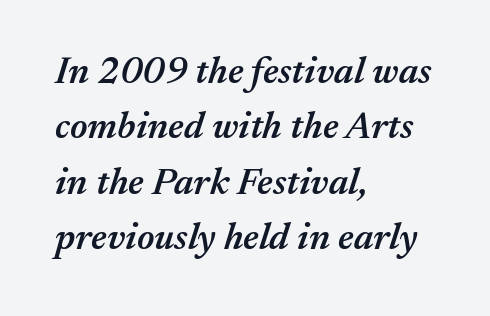
The image shows 38 px semibold type, italic (leaning right); set left-aligned, normal line spacing (1.46x), normal letter spacing, not underlined; medium stroke contrast and a medium x-height.
